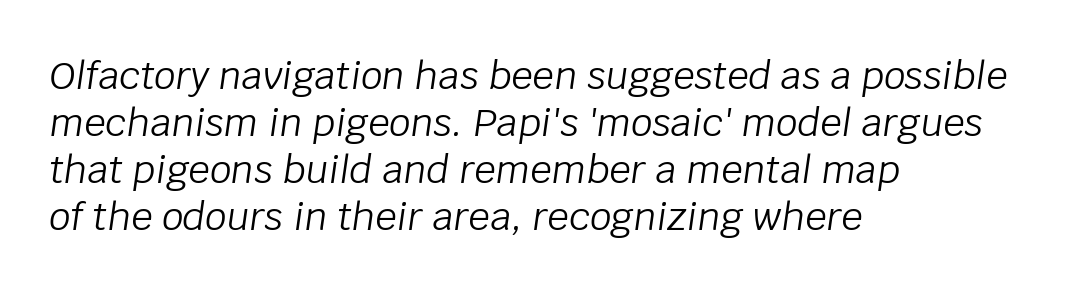
The image shows 38 px light type, italic (leaning right); set left-aligned, line spacing 1.24x, normal letter spacing, not underlined; low stroke contrast and a large x-height.
